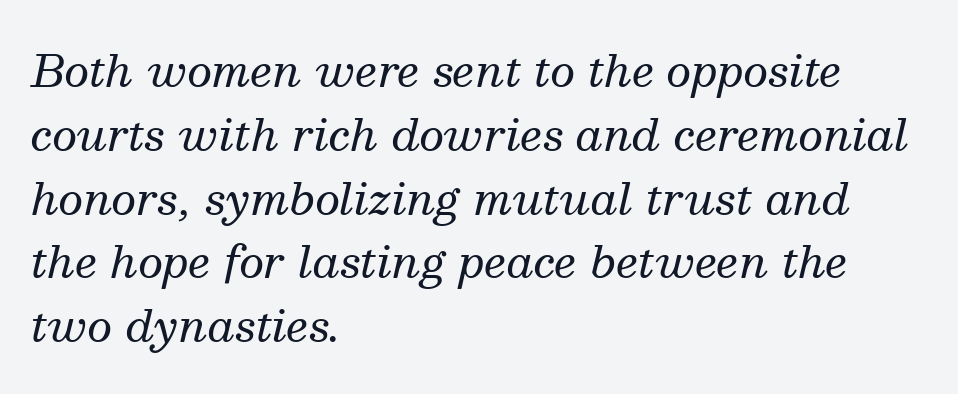
Letterform terminals end in serifs throughout the passage. The rag falls on the right side of this text block. Think standard paragraph weight, or any step lighter than that. Between one letter and the next there's only the usual sliver of space.
